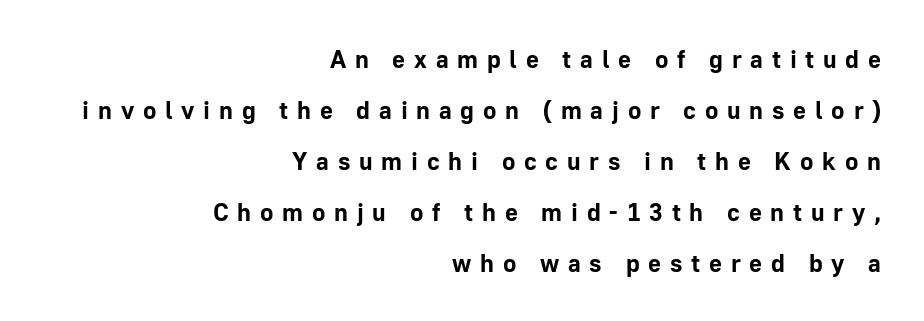
The image shows 25 px bold type, upright; set right-aligned, loose line spacing (2.04x), unusually wide letter spacing (+0.35 em), not underlined.
